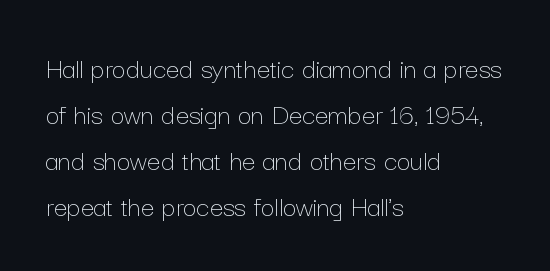
{"italic": "no", "bold": "no", "weight": "thin", "width": "normal", "stroke_contrast": "low", "x_height": "medium", "monospaced": "no", "underline": "no", "align": "left", "line_spacing": "normal", "line_spacing_ratio": 1.53, "letter_spacing": "normal", "letter_spacing_em": 0.0, "glyph_px": 30}
